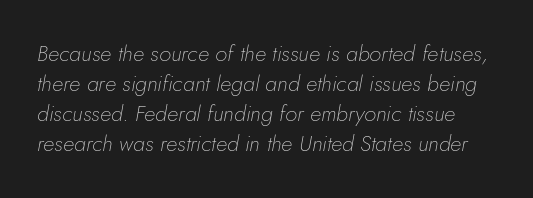
{"italic": "yes", "lean": "right", "slant_degrees": 5, "bold": "no", "underline": "no", "line_spacing": "normal", "line_spacing_ratio": 1.37, "letter_spacing": "normal", "letter_spacing_em": 0.0, "glyph_px": 22}
